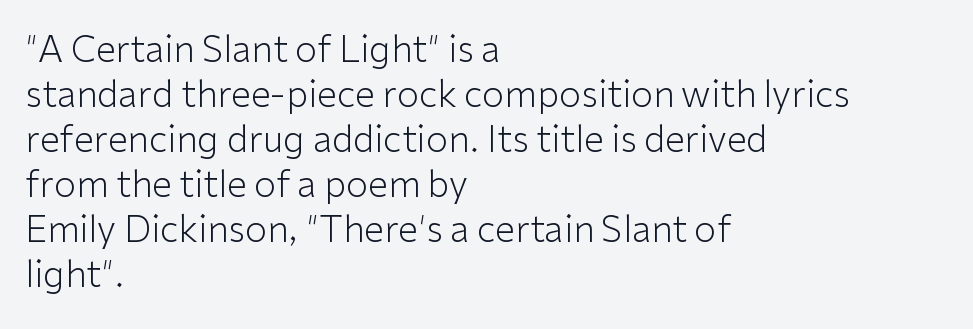
Is the letter spacing exaggerated? No — it looks like the ordinary default. All the whitespace from short lines collects on the right. Upright lettering throughout. The zone under the glyphs is completely vacant.
